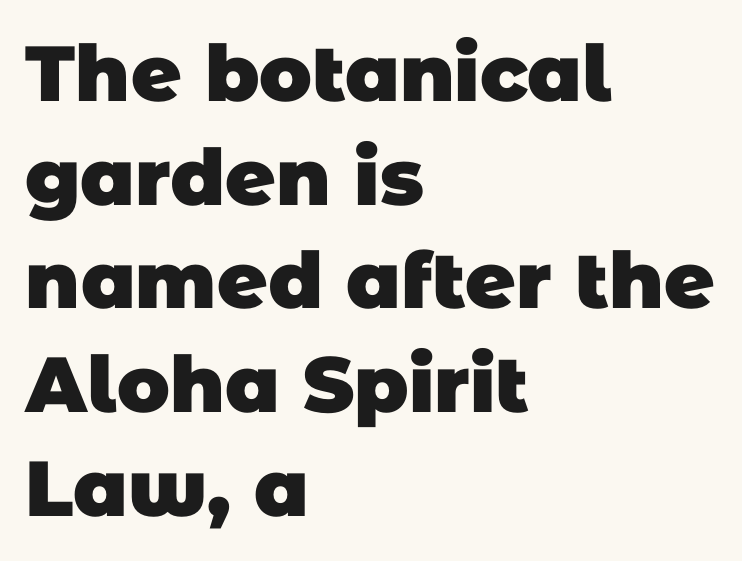
{"serif": "no", "bold": "yes", "weight": "heavy", "width": "normal", "stroke_contrast": "low", "x_height": "large", "monospaced": "no", "underline": "no", "align": "left", "line_spacing": "normal", "line_spacing_ratio": 1.33, "letter_spacing": "normal", "letter_spacing_em": 0.0, "glyph_px": 78}
